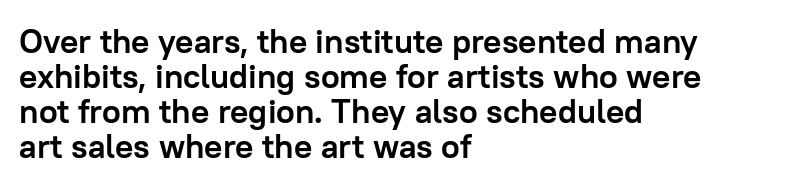
{"serif": "no", "italic": "no", "bold": "yes", "weight": "semibold", "width": "normal", "stroke_contrast": "low", "x_height": "medium", "monospaced": "no", "underline": "no", "align": "left", "line_spacing": "tight", "line_spacing_ratio": 1.03, "letter_spacing": "normal", "letter_spacing_em": 0.0, "glyph_px": 34}
